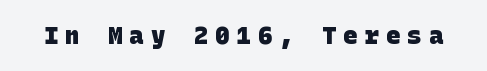
Q: Is the text bold? A: Yes.
Q: Is the text underlined? A: No.
Q: Is the spacing between letters normal or unusually wide? A: Unusually wide.
